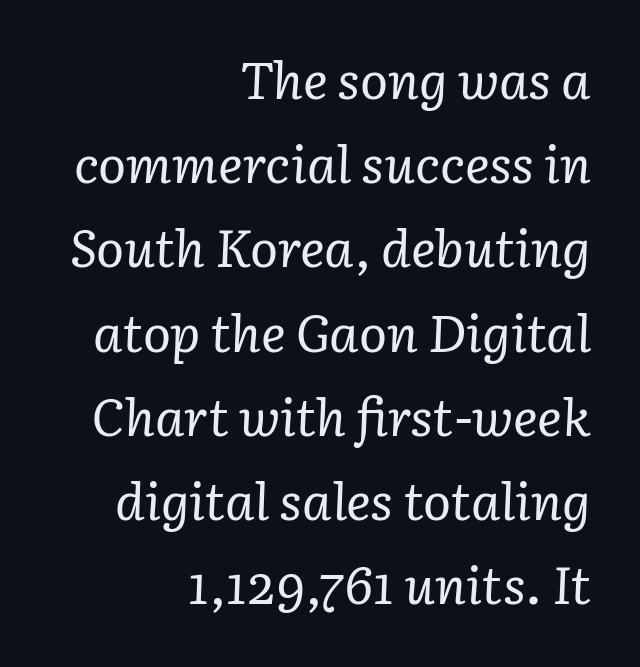
In terms of leading, this rendering sits right in the middle. The lines in this sample share a right terminus and differ only in where they begin. Note: serifs present on the glyphs. This is oblique type, the kind used for emphasis or titles. The rendering keeps characters at their native spacing.
